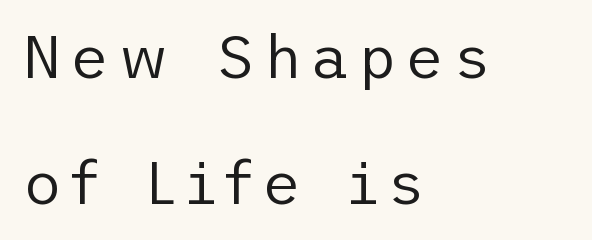
{"serif": "no", "italic": "no", "bold": "no", "weight": "regular", "width": "normal", "stroke_contrast": "low", "x_height": "medium", "underline": "no", "align": "left", "line_spacing": "loose", "line_spacing_ratio": 2.1, "glyph_px": 60}
